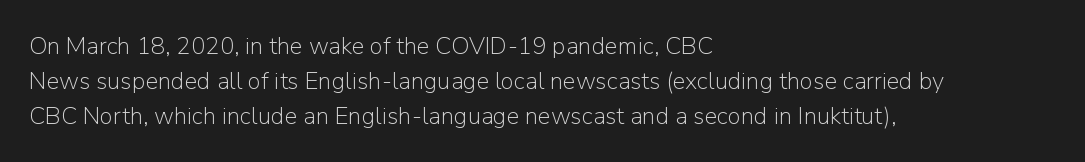
{"italic": "no", "bold": "no", "underline": "no", "align": "left", "line_spacing": "normal", "line_spacing_ratio": 1.45, "letter_spacing": "normal", "letter_spacing_em": 0.0, "glyph_px": 24}
